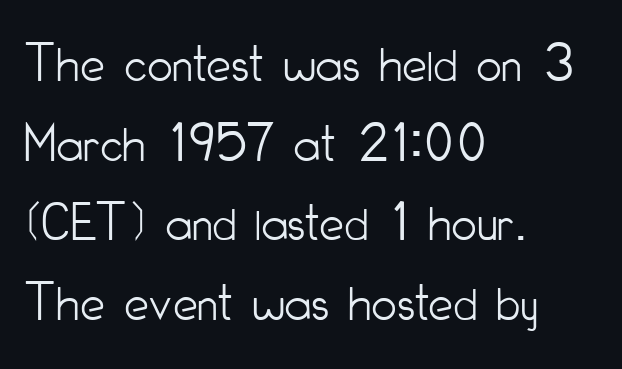
The image shows 55 px light, condensed sans-serif type, upright; set left-aligned, normal line spacing (1.45x), normal letter spacing, not underlined; low stroke contrast and a small x-height.
